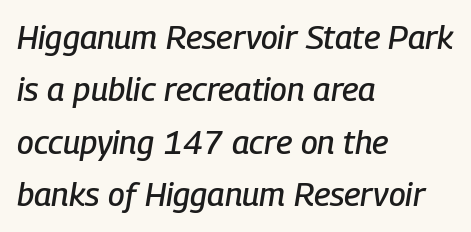
The image shows 33 px condensed type, italic (leaning right); set left-aligned, normal line spacing (1.59x), normal letter spacing, not underlined; low stroke contrast and a medium x-height.
